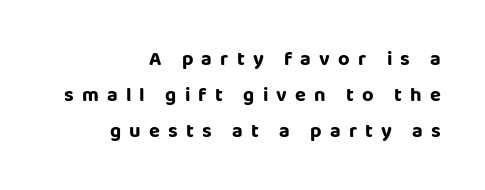
The letterforms stand isolated, each surrounded by extra space. This sample uses an upright cut, with every glyph sitting square on the baseline. The face used here has the dense, thick strokes of a bold. Descender tails drop into unmarked territory. The rag falls on the left side of this text block.
